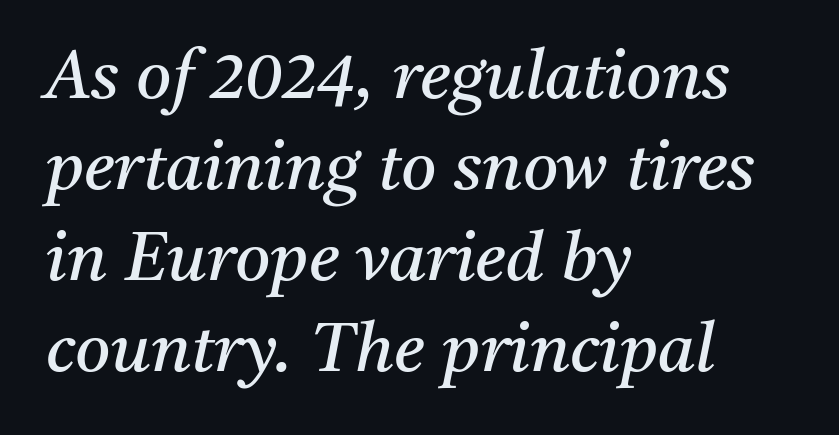
The image shows 68 px regular-weight serif type, italic (leaning right); set left-aligned, normal line spacing (1.34x), normal letter spacing, not underlined; medium stroke contrast and a medium x-height.
